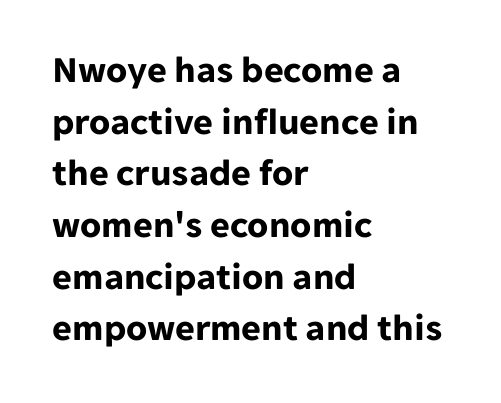
Q: Is the text bold? A: Yes.
Q: Is the text italic (slanted)? A: No, it is upright.
Q: Is the typeface a serif or a sans-serif typeface? A: Sans-serif.
Q: Is the text underlined? A: No.
Q: How is the paragraph aligned? A: Left-aligned.
Q: Is the spacing between letters normal or unusually wide? A: Normal.
Q: Is the spacing between lines tight, normal or loose? A: Normal.
Q: Width (condensed, normal, or wide)? A: Normal.
Q: Stroke contrast? A: Low.
Q: x-height? A: Medium.
Q: Monospaced? A: No.
